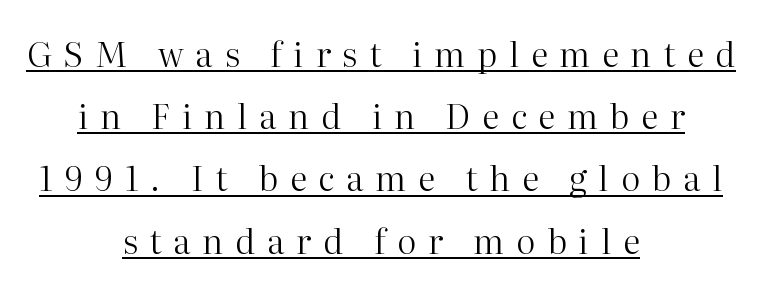
Weight: regular or lighter. Reading down the block, each line starts at a different indent, mirrored at its end. Glyph-to-glyph distance is far greater than everyday printed text. Is this a sans? No — the strokes have serifs. Note the varied advance widths — an 'i' is clearly narrower than an 'm'. The string is rendered with underlining switched on.
